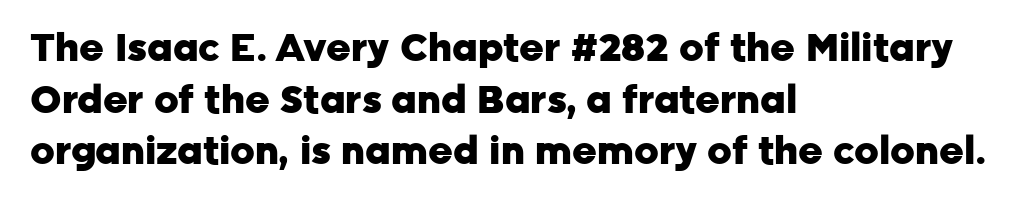
{"serif": "no", "italic": "no", "bold": "yes", "weight": "heavy", "width": "normal", "stroke_contrast": "low", "x_height": "medium", "monospaced": "no", "underline": "no", "align": "left", "line_spacing": "normal", "line_spacing_ratio": 1.36, "letter_spacing": "normal", "letter_spacing_em": 0.0, "glyph_px": 38}
